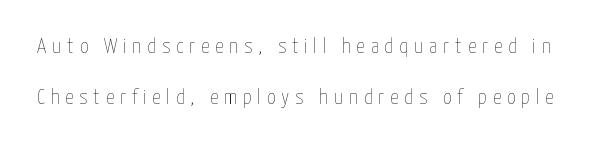
{"italic": "no", "bold": "no", "underline": "no", "line_spacing": "loose", "line_spacing_ratio": 2.45, "letter_spacing": "wide", "letter_spacing_em": 0.28, "glyph_px": 21}
